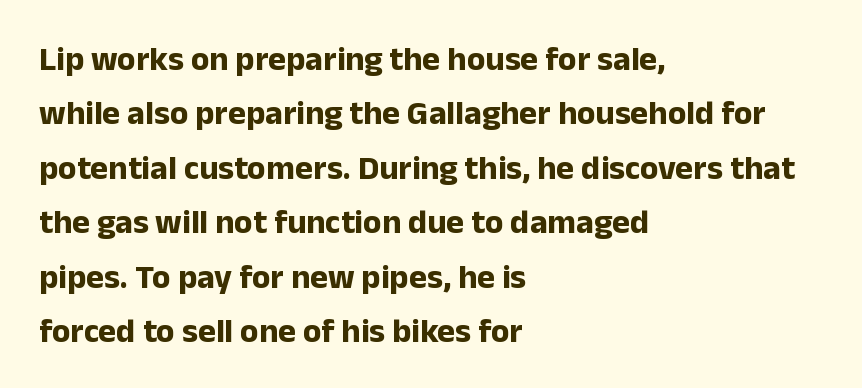
The typesetter chose a ragged-right arrangement here. The face used here has the dense, thick strokes of a bold. Does the lettering tilt? It doesn't — this is upright. This block has exactly the height ordinary leading produces. The passage shown is typed in a proportional face where columns would drift.
